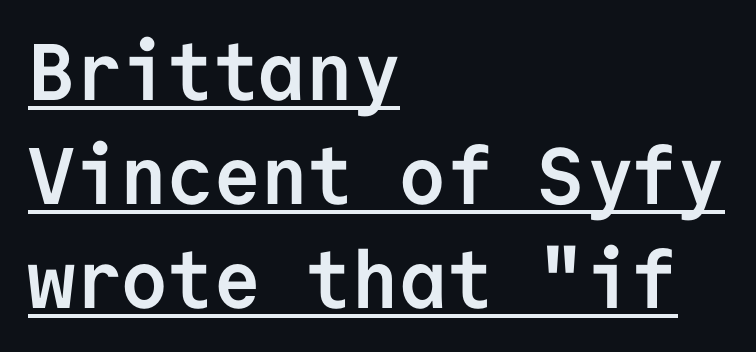
The passage shown is typed in a monospace face where columns stay perfectly aligned. Caption: multi-line text, flush left, ragged right. Underlining? Definitely there. If you drew a line through each stem, it would be perfectly vertical. Grotesque or geometric, the face here clearly has no serifs. I'd describe the lettering as bold — thick and assertive.
